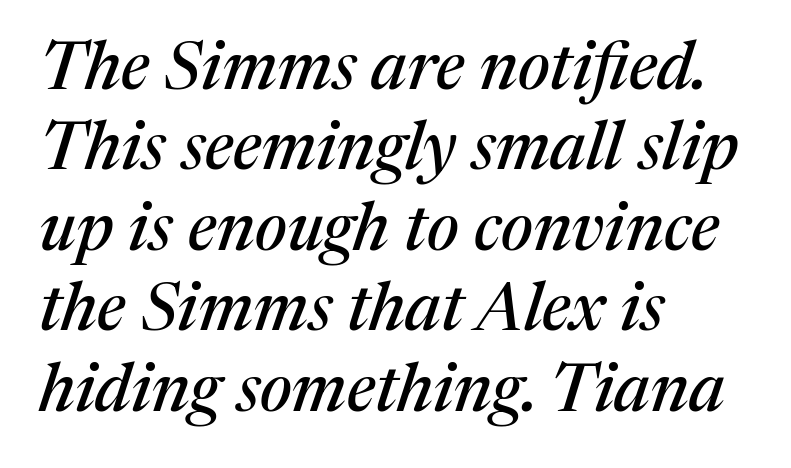
{"serif": "yes", "italic": "yes", "lean": "right", "slant_degrees": 17, "width": "normal", "stroke_contrast": "medium", "x_height": "medium", "monospaced": "no", "underline": "no", "align": "left", "line_spacing_ratio": 1.2, "letter_spacing": "normal", "letter_spacing_em": 0.0, "glyph_px": 67}
